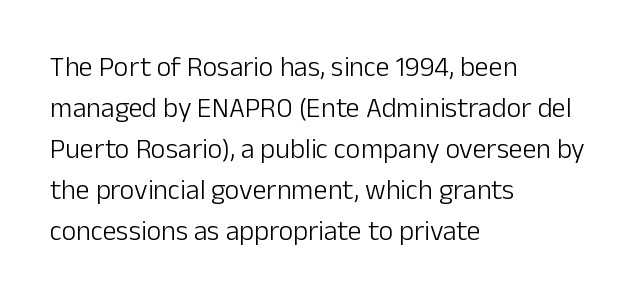
Q: Is the text bold? A: No.
Q: Is the text italic (slanted)? A: No, it is upright.
Q: Is the typeface a serif or a sans-serif typeface? A: Sans-serif.
Q: Is the text underlined? A: No.
Q: How is the paragraph aligned? A: Left-aligned.
Q: Is the spacing between letters normal or unusually wide? A: Normal.
Q: Is the spacing between lines tight, normal or loose? A: Normal.
Q: Width (condensed, normal, or wide)? A: Normal.
Q: Stroke contrast? A: Low.
Q: x-height? A: Medium.
Q: Monospaced? A: No.
